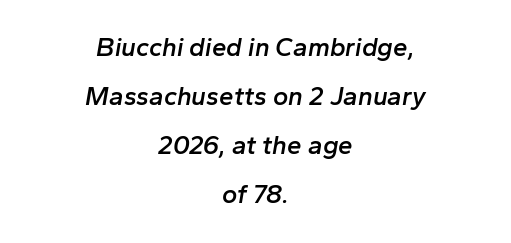
{"italic": "yes", "lean": "right", "slant_degrees": 10, "bold": "semi", "underline": "no", "align": "center", "line_spacing_ratio": 1.89, "letter_spacing": "normal", "letter_spacing_em": 0.0, "glyph_px": 26}
